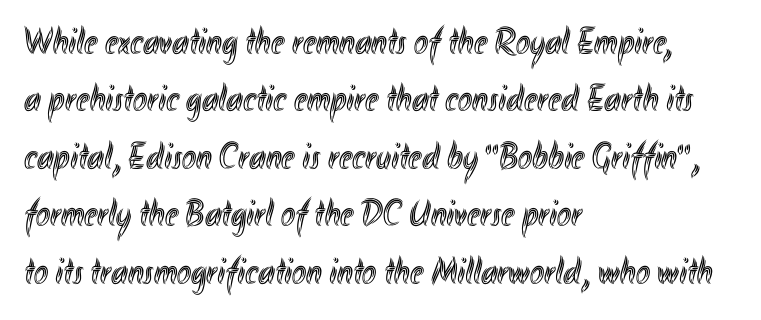
Nobody drew a line under any word here. Default kerning and tracking; the words read as compact shapes. Compared with a centered layout, this one pins lines to the left instead. A normal amount of white space separates one row of letters from the next. Do the characters align in a grid? No, the font is proportional.
